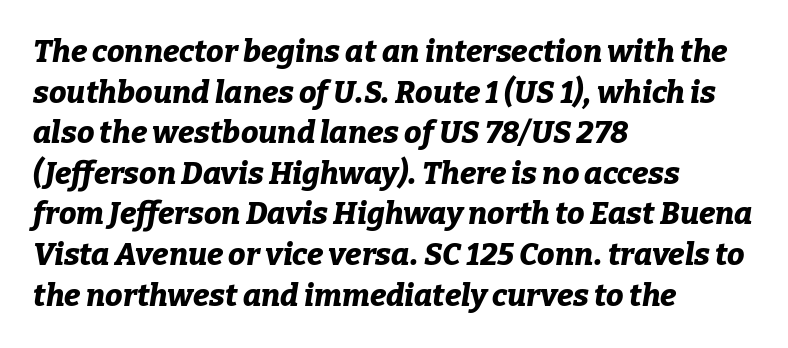
The image shows 31 px bold type, italic (leaning right); set left-aligned, normal line spacing (1.31x), normal letter spacing, not underlined; low stroke contrast and a medium x-height.
